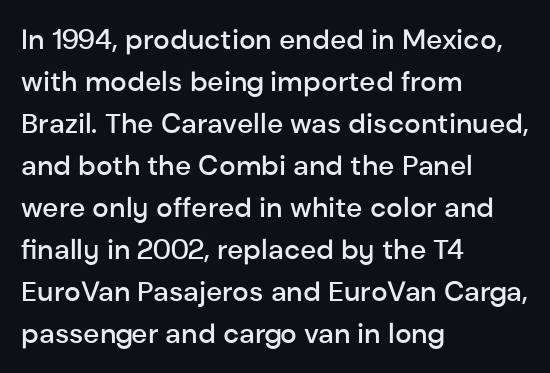
Spacing verdict: proportional, widths tailored to each character. Compared with a centered layout, this one pins lines to the left instead. As a designer I'd log this as weight 600, semibold. Style check: upright. Normally led — the rows are evenly, conventionally spaced. Nothing unusual about the tracking: characters are spaced as the font intends.
